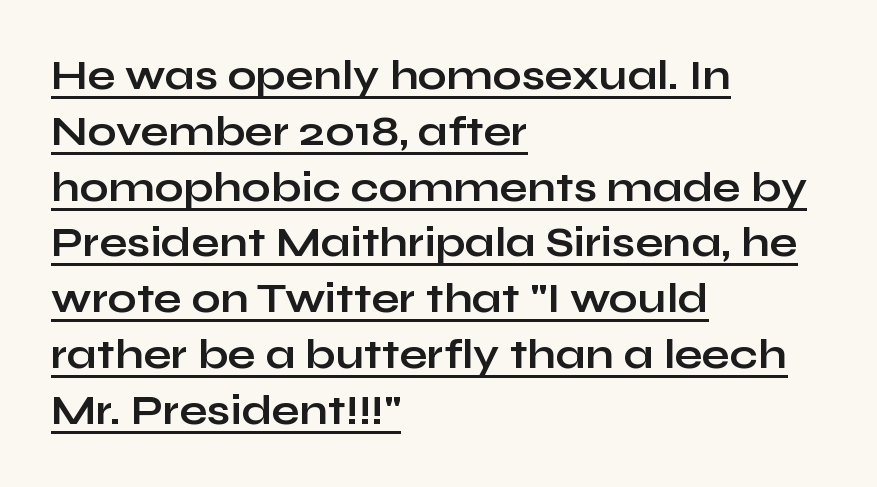
You could call the tracking neutral — neither tight nor loose. The letters advance in unequal steps, a hallmark of proportional type. On the weight axis this lands at bold, roughly 700. A continuous stroke trails under the words, as in a hyperlink. If you drew a ruler down the left edge, every line would touch it.
